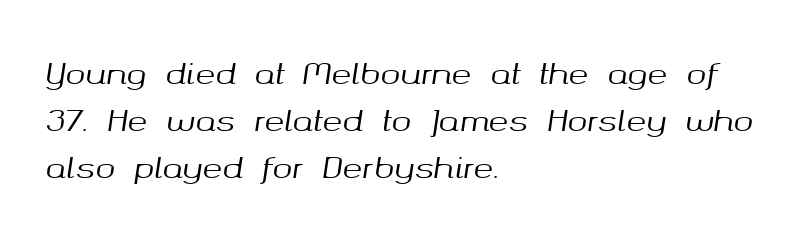
{"italic": "yes", "lean": "right", "slant_degrees": 8, "width": "normal", "stroke_contrast": "medium", "x_height": "medium", "monospaced": "no", "underline": "no", "align": "left", "line_spacing": "normal", "line_spacing_ratio": 1.57, "letter_spacing": "normal", "letter_spacing_em": 0.0, "glyph_px": 30}
